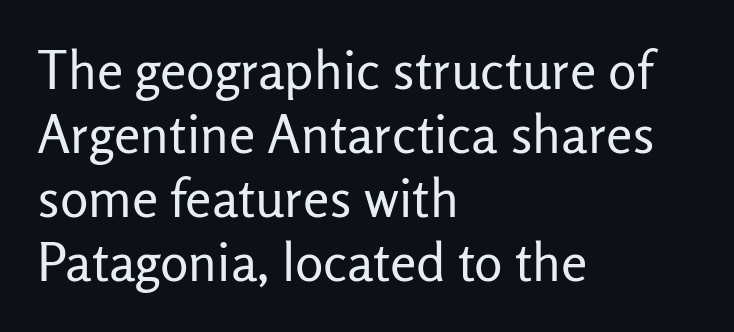
Q: Is the text bold? A: No.
Q: Is the text italic (slanted)? A: No, it is upright.
Q: Is the typeface a serif or a sans-serif typeface? A: Sans-serif.
Q: Is the text underlined? A: No.
Q: How is the paragraph aligned? A: Left-aligned.
Q: Is the spacing between letters normal or unusually wide? A: Normal.
Q: Width (condensed, normal, or wide)? A: Normal.
Q: Stroke contrast? A: Low.
Q: x-height? A: Medium.
Q: Monospaced? A: No.
